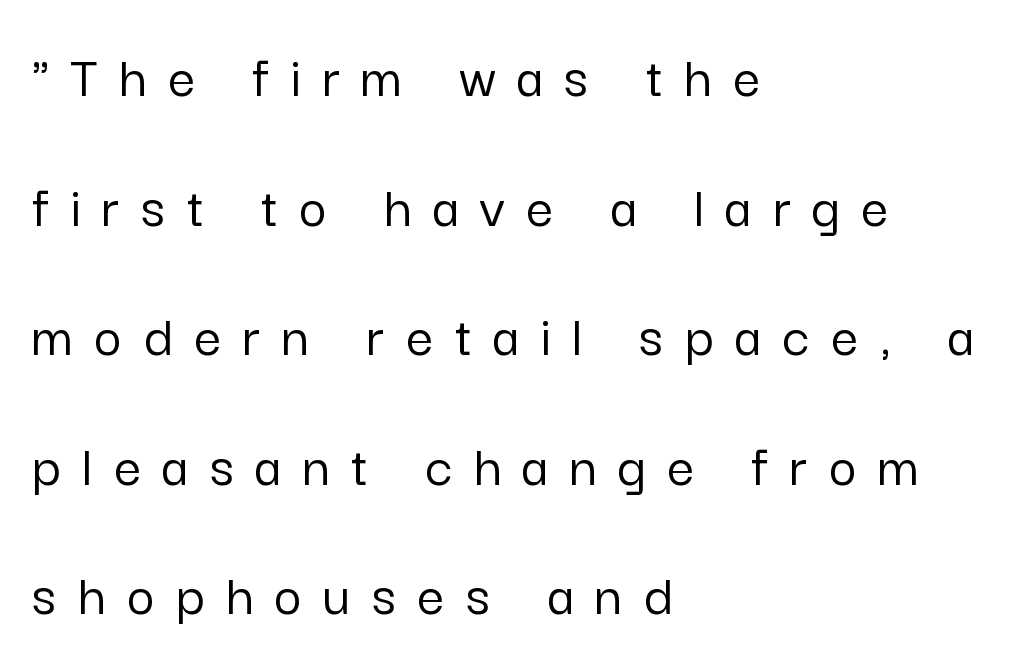
The image shows 60 px sans-serif type, upright; set left-aligned, loose line spacing (2.16x), unusually wide letter spacing (+0.36 em), not underlined; low stroke contrast and a medium x-height.
